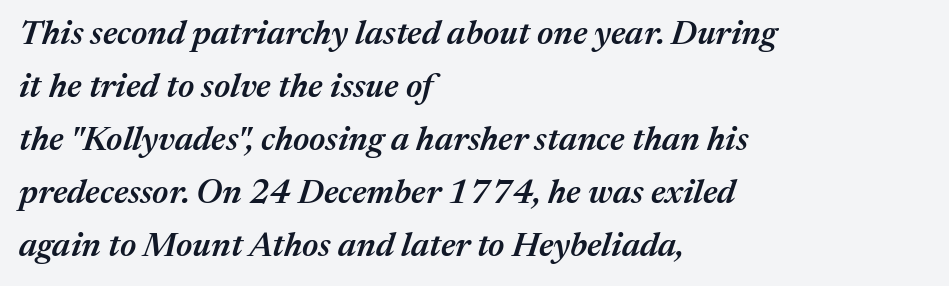
Q: Is the text bold? A: Semi-bold.
Q: Is the text italic (slanted)? A: Yes, it leans right by about 17 degrees.
Q: Is the text underlined? A: No.
Q: How is the paragraph aligned? A: Left-aligned.
Q: Is the spacing between letters normal or unusually wide? A: Normal.
Q: Is the spacing between lines tight, normal or loose? A: Normal.
Q: Width (condensed, normal, or wide)? A: Normal.
Q: Stroke contrast? A: Medium.
Q: x-height? A: Medium.
Q: Monospaced? A: No.
